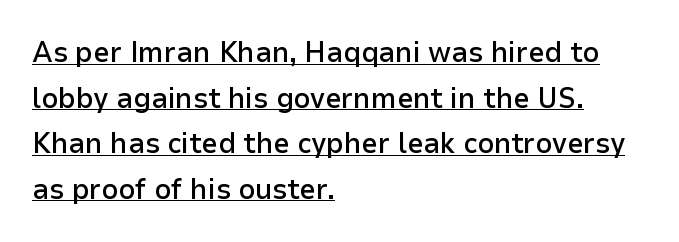
Q: Is the text bold? A: Semi-bold.
Q: Is the text italic (slanted)? A: No, it is upright.
Q: Is the typeface a serif or a sans-serif typeface? A: Sans-serif.
Q: Is the text underlined? A: Yes.
Q: How is the paragraph aligned? A: Left-aligned.
Q: Is the spacing between letters normal or unusually wide? A: Normal.
Q: Is the spacing between lines tight, normal or loose? A: Normal.
Q: Width (condensed, normal, or wide)? A: Normal.
Q: Stroke contrast? A: Low.
Q: x-height? A: Medium.
Q: Monospaced? A: No.
